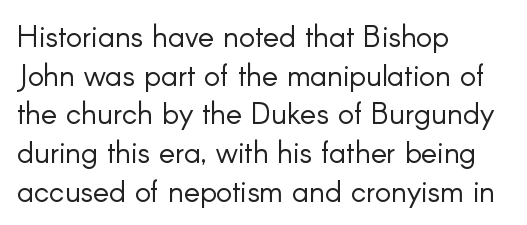
Q: Is the text bold? A: No.
Q: Is the text italic (slanted)? A: No, it is upright.
Q: Is the typeface a serif or a sans-serif typeface? A: Sans-serif.
Q: Is the text underlined? A: No.
Q: How is the paragraph aligned? A: Left-aligned.
Q: Is the spacing between letters normal or unusually wide? A: Normal.
Q: Is the spacing between lines tight, normal or loose? A: Normal.
Q: Width (condensed, normal, or wide)? A: Normal.
Q: Stroke contrast? A: Low.
Q: x-height? A: Small.
Q: Monospaced? A: No.
